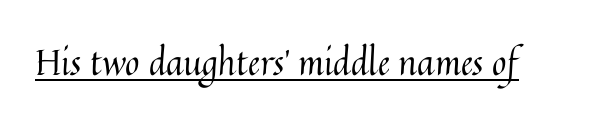
Unbolded letterforms with no extra heft. You could not count columns in this text — the font is proportionally spaced. The letters sit at their default tracking, neither squeezed nor spread. Underlining? Definitely there.
